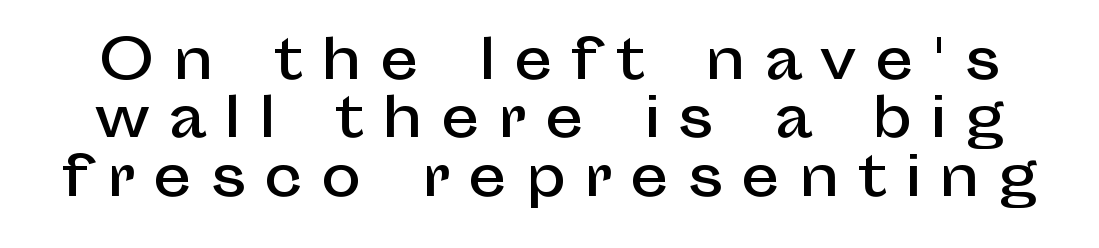
The image shows 54 px sans-serif type, upright; set tight line spacing (1.08x), unusually wide letter spacing (+0.34 em), not underlined; low stroke contrast and a medium x-height.
